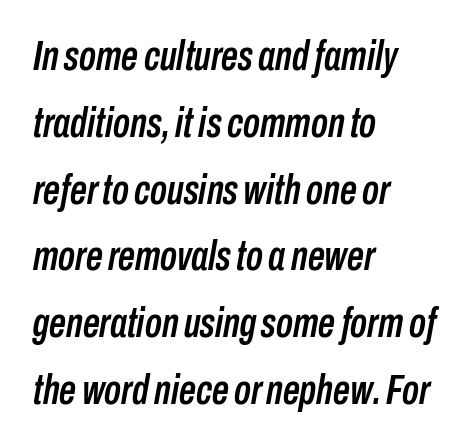
Q: Is the text italic (slanted)? A: Yes, it leans right by about 10 degrees.
Q: Is the text underlined? A: No.
Q: How is the paragraph aligned? A: Left-aligned.
Q: Is the spacing between letters normal or unusually wide? A: Normal.
Q: Is the spacing between lines tight, normal or loose? A: Normal.
Q: Width (condensed, normal, or wide)? A: Condensed.
Q: Stroke contrast? A: Low.
Q: x-height? A: Medium.
Q: Monospaced? A: No.
